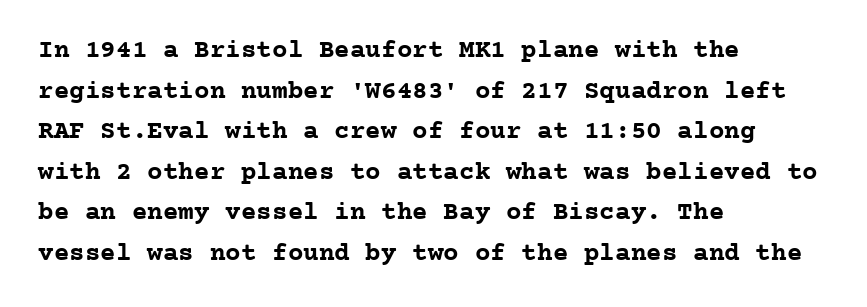
The image shows 26 px bold type, upright; set left-aligned, normal line spacing (1.56x), normal letter spacing, not underlined.
